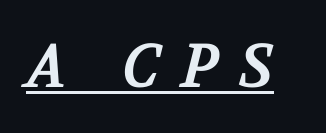
The image shows 62 px bold serif type; set unusually wide letter spacing (+0.33 em), underlined; medium stroke contrast and a medium x-height.
